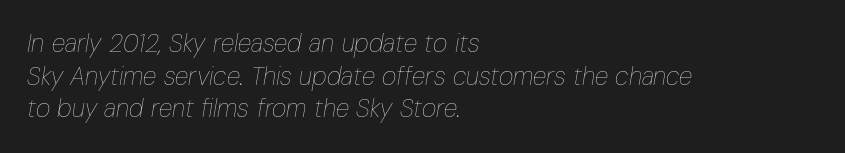
Interline gaps are of average width in this sample. Beneath every word, the page is bare. No extra tracking has been applied to these lines. The rendering applies a slant to the glyphs. Is the type heavy? It reads as light-to-regular instead.
